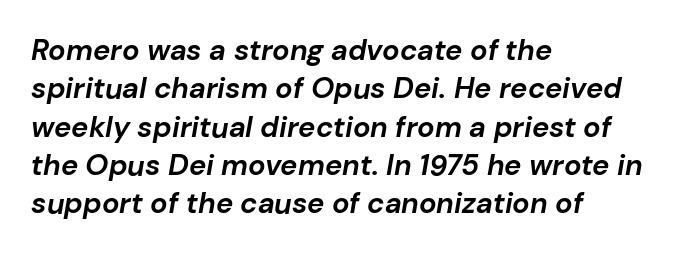
The paragraph shown leans on its left margin. The passage shown stacks its lines at a standard gap. Weight: bold. Words float on clear page, feet unadorned. Every character sits at an angle, as italics do. Character widths vary here, with narrow letters taking less room than wide ones.
